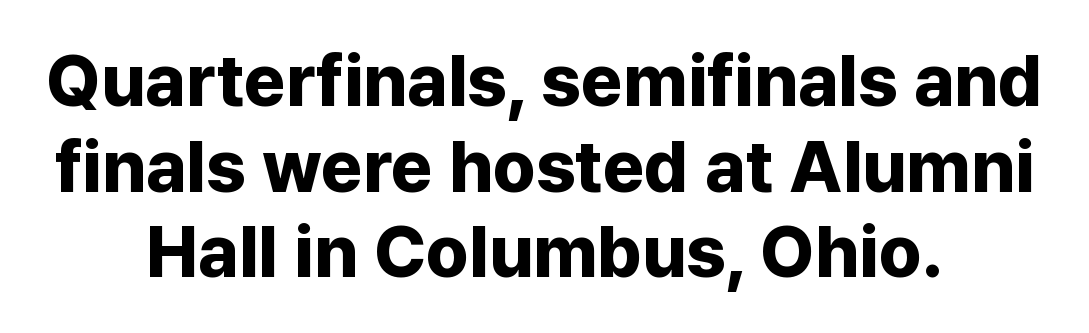
A bare baseline throughout the passage. In CSS terms this would be text-align: center. These lines are rendered in a variable-pitch font. Nothing sits at the stroke ends, so this counts as sans-serif. Default kerning and tracking; the words read as compact shapes.
